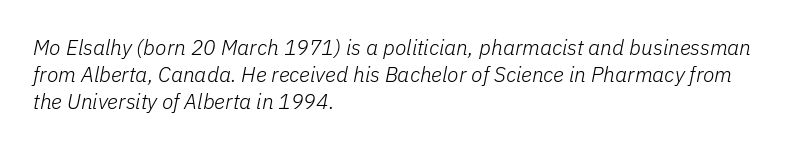
The image shows 21 px text type, italic (leaning right); set left-aligned, normal line spacing (1.29x), normal letter spacing, not underlined.
